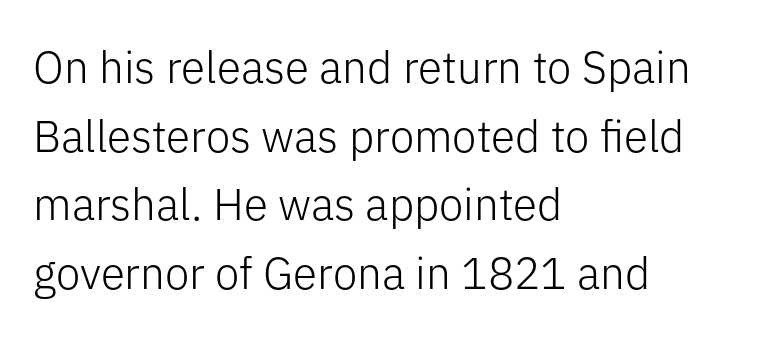
The image shows 44 px light sans-serif type, upright; set left-aligned, normal line spacing (1.56x), normal letter spacing, not underlined; low stroke contrast and a medium x-height.
